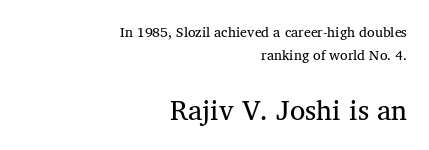
{"serif": "yes", "italic": "no", "bold": "no", "weight": "regular", "width": "normal", "stroke_contrast": "medium", "x_height": "medium", "monospaced": "no", "underline": "no", "align": "right", "line_spacing": "normal", "line_spacing_ratio": 1.62, "letter_spacing": "normal", "letter_spacing_em": 0.0, "larger_block": "second", "size_ratio": 2.0, "glyph_px": 28}
